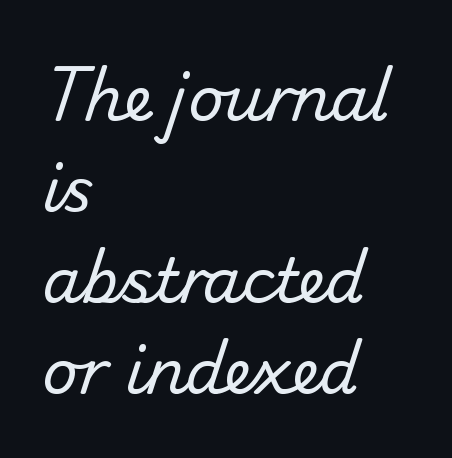
Q: Is the text bold? A: No.
Q: Is the typeface a serif or a sans-serif typeface? A: Sans-serif.
Q: Is the text underlined? A: No.
Q: How is the paragraph aligned? A: Left-aligned.
Q: Is the spacing between letters normal or unusually wide? A: Normal.
Q: Is the spacing between lines tight, normal or loose? A: Normal.
Q: Width (condensed, normal, or wide)? A: Normal.
Q: Stroke contrast? A: Low.
Q: x-height? A: Small.
Q: Monospaced? A: No.
